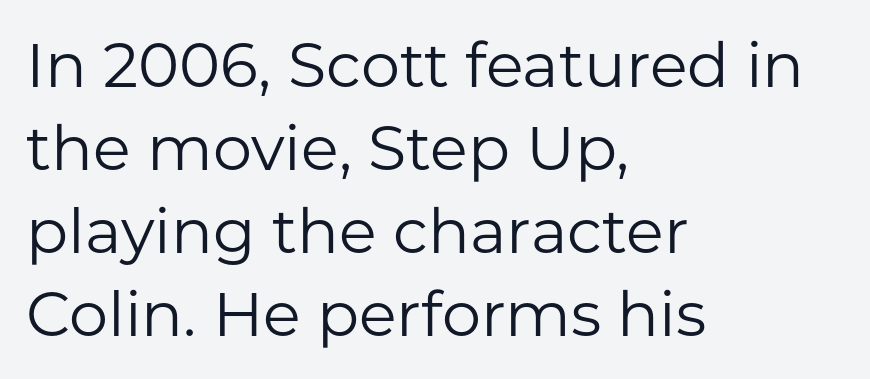
Q: Is the text bold? A: No.
Q: Is the text italic (slanted)? A: No, it is upright.
Q: Is the typeface a serif or a sans-serif typeface? A: Sans-serif.
Q: Is the text underlined? A: No.
Q: How is the paragraph aligned? A: Left-aligned.
Q: Is the spacing between letters normal or unusually wide? A: Normal.
Q: Is the spacing between lines tight, normal or loose? A: Normal.
Q: Width (condensed, normal, or wide)? A: Normal.
Q: Stroke contrast? A: Low.
Q: x-height? A: Medium.
Q: Monospaced? A: No.
